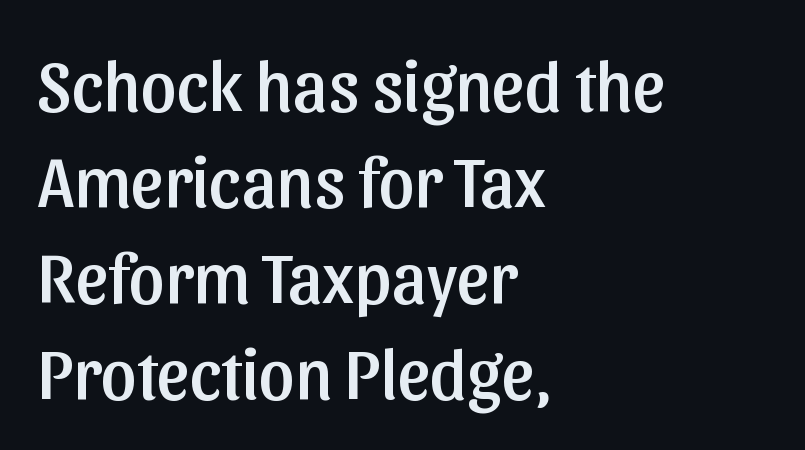
Q: Is the text italic (slanted)? A: No, it is upright.
Q: Is the typeface a serif or a sans-serif typeface? A: Sans-serif.
Q: Is the text underlined? A: No.
Q: How is the paragraph aligned? A: Left-aligned.
Q: Is the spacing between letters normal or unusually wide? A: Normal.
Q: Is the spacing between lines tight, normal or loose? A: Normal.
Q: Width (condensed, normal, or wide)? A: Normal.
Q: Stroke contrast? A: Low.
Q: x-height? A: Medium.
Q: Monospaced? A: No.
